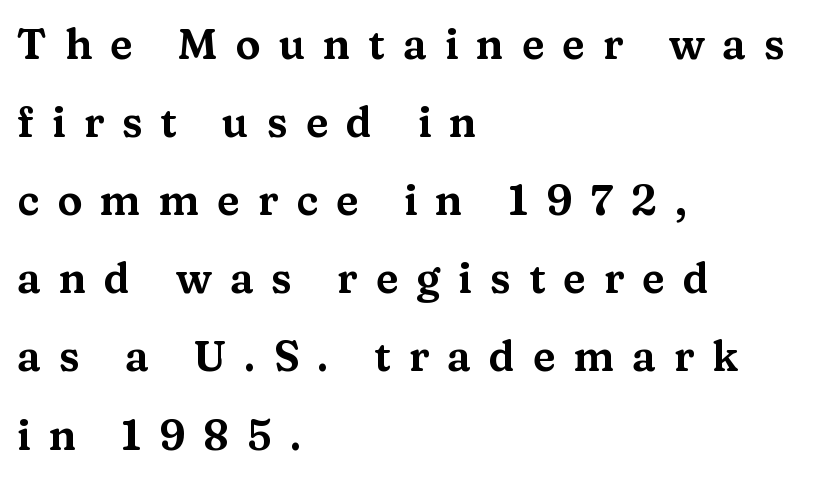
{"serif": "yes", "italic": "no", "width": "wide", "stroke_contrast": "medium", "x_height": "medium", "monospaced": "no", "underline": "no", "align": "left", "line_spacing_ratio": 1.86, "letter_spacing": "wide", "letter_spacing_em": 0.43, "glyph_px": 42}
